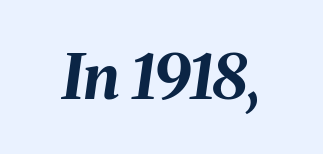
Q: Is the text bold? A: Yes.
Q: Is the text italic (slanted)? A: Yes, it leans right by about 8 degrees.
Q: Is the text underlined? A: No.
Q: Is the spacing between letters normal or unusually wide? A: Normal.
Q: Width (condensed, normal, or wide)? A: Normal.
Q: Stroke contrast? A: Medium.
Q: x-height? A: Medium.
Q: Monospaced? A: No.
